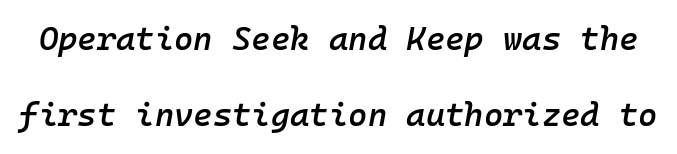
Q: Is the text bold? A: Semi-bold.
Q: Is the text italic (slanted)? A: Yes, it leans right by about 10 degrees.
Q: Is the text underlined? A: No.
Q: Is the spacing between letters normal or unusually wide? A: Normal.
Q: Is the spacing between lines tight, normal or loose? A: Loose.
Q: Width (condensed, normal, or wide)? A: Normal.
Q: Stroke contrast? A: Low.
Q: x-height? A: Medium.
Q: Monospaced? A: Yes.
